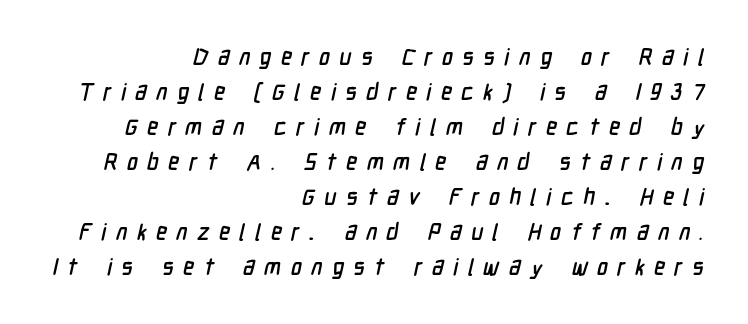
{"underline": "no", "align": "right", "line_spacing": "normal", "line_spacing_ratio": 1.52, "letter_spacing": "wide", "letter_spacing_em": 0.41, "glyph_px": 23}
